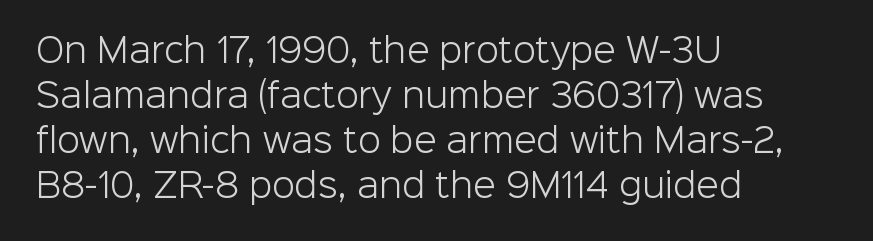
Quick note: underline off. Posture: straight, roman, zero tilt. You could call the tracking neutral — neither tight nor loose. The strokes carry an ordinary text weight at most.
